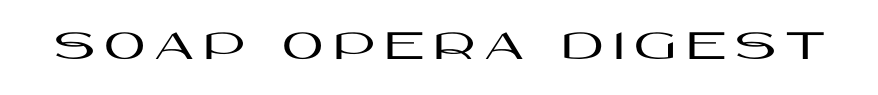
A typesetter would call this heavily tracked-out type. Lines of text with bare space underneath. Classification — sans serif. Proportional: the letters do not fall into vertical columns.
